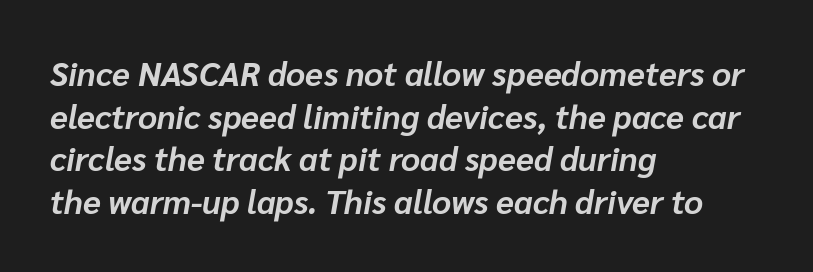
{"italic": "yes", "lean": "right", "slant_degrees": 10, "bold": "yes", "weight": "bold", "width": "normal", "stroke_contrast": "low", "x_height": "medium", "monospaced": "no", "underline": "no", "align": "left", "line_spacing": "normal", "line_spacing_ratio": 1.29, "letter_spacing": "normal", "letter_spacing_em": 0.0, "glyph_px": 33}
